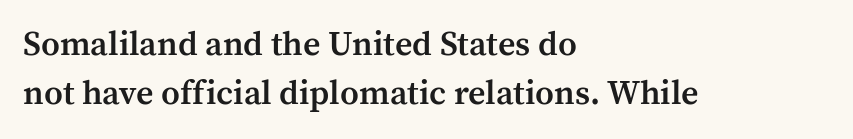
The image shows 34 px semibold serif type, upright; set left-aligned, normal line spacing (1.43x), normal letter spacing, not underlined; medium stroke contrast and a medium x-height.
